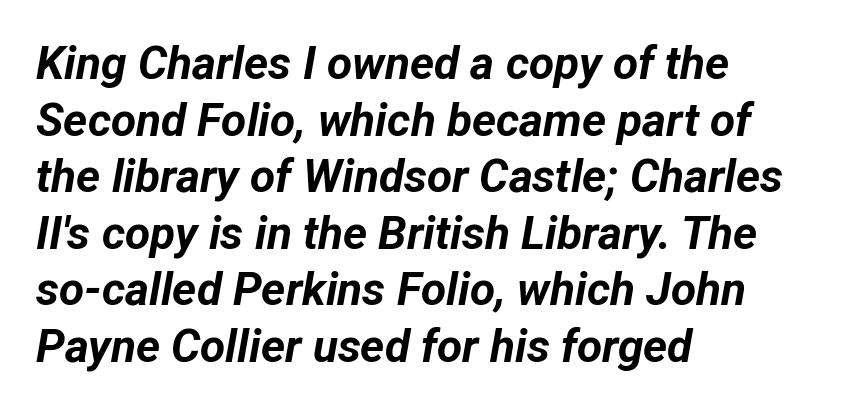
Stroke thickness is high; the sample reads as a true bold. What stands out about the letter spacing? Nothing — it is the standard amount. The space beneath each line is pristine and unruled. Posture: slanted. The passage is arranged the way most books set body copy — flush left. Proportional: the letters do not fall into vertical columns.
